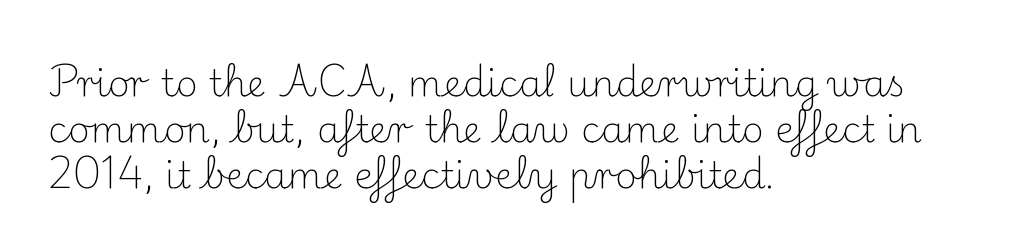
Q: Is the text bold? A: No.
Q: Is the text italic (slanted)? A: No, it is upright.
Q: Is the typeface a serif or a sans-serif typeface? A: Serif.
Q: Is the text underlined? A: No.
Q: How is the paragraph aligned? A: Left-aligned.
Q: Is the spacing between letters normal or unusually wide? A: Normal.
Q: Width (condensed, normal, or wide)? A: Normal.
Q: Stroke contrast? A: Medium.
Q: x-height? A: Small.
Q: Monospaced? A: No.
